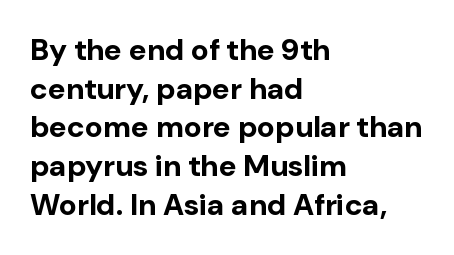
The image shows 30 px bold sans-serif type, upright; set left-aligned, normal line spacing (1.29x), normal letter spacing, not underlined; low stroke contrast and a medium x-height.
